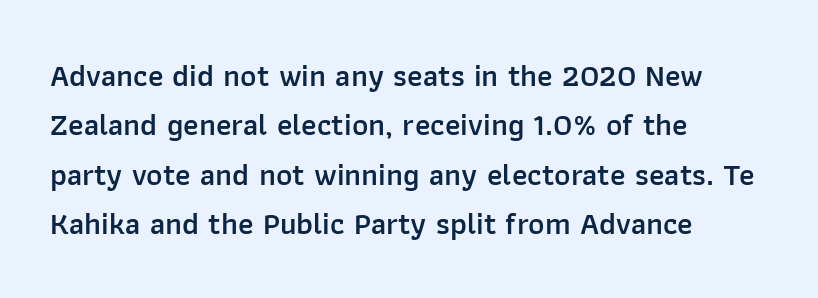
On the weight axis this lands at semibold, roughly 600. Each row of text sits above clean, open space. The passage shown has conventional tracking throughout. Note: no serifs on the glyphs.
